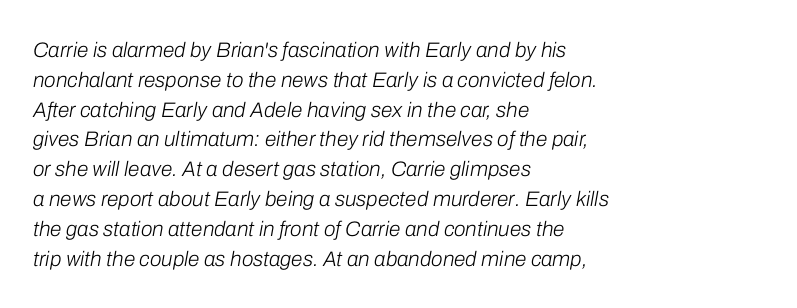
Q: Is the text bold? A: No.
Q: Is the text italic (slanted)? A: Yes, it leans right by about 10 degrees.
Q: Is the text underlined? A: No.
Q: How is the paragraph aligned? A: Left-aligned.
Q: Is the spacing between letters normal or unusually wide? A: Normal.
Q: Is the spacing between lines tight, normal or loose? A: Normal.
